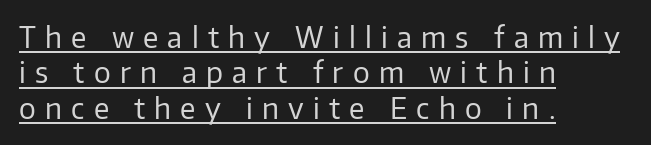
The image shows 28 px regular-weight sans-serif type, upright; set left-aligned, normal line spacing (1.26x), unusually wide letter spacing (+0.33 em), underlined; low stroke contrast and a medium x-height.
